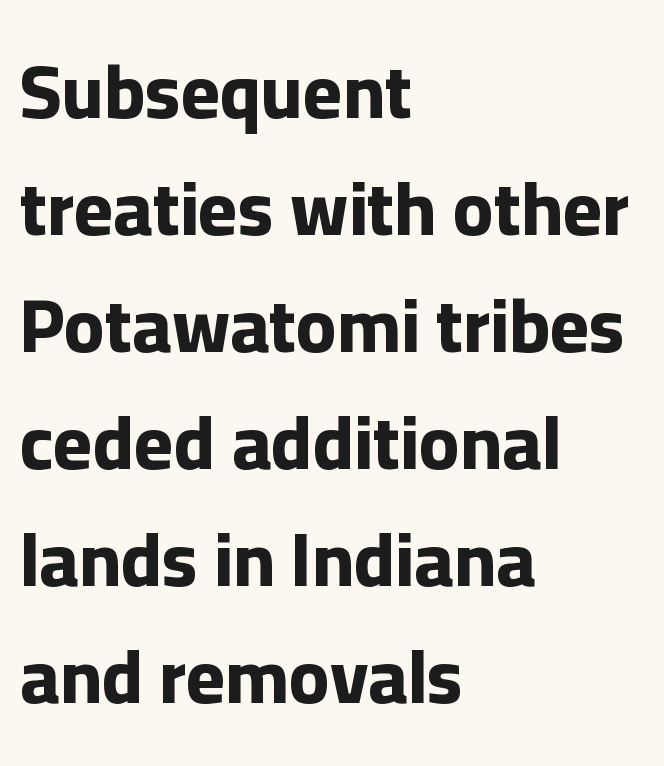
The image shows 75 px bold sans-serif type, upright; set left-aligned, normal line spacing (1.56x), normal letter spacing, not underlined; low stroke contrast and a medium x-height.
